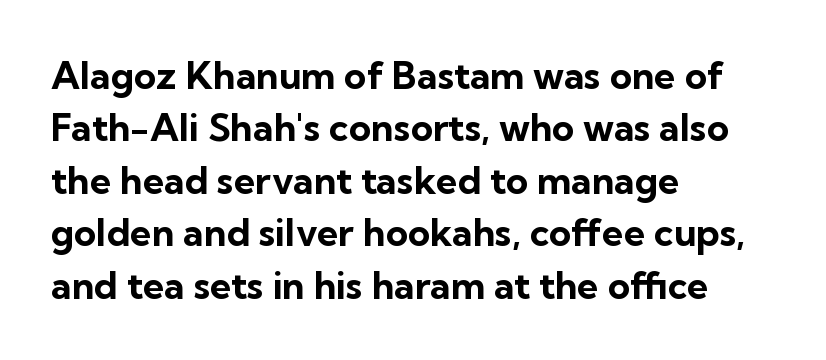
{"serif": "no", "italic": "no", "bold": "yes", "weight": "bold", "width": "normal", "stroke_contrast": "low", "x_height": "medium", "monospaced": "no", "underline": "no", "align": "left", "line_spacing": "normal", "line_spacing_ratio": 1.38, "letter_spacing": "normal", "letter_spacing_em": 0.0, "glyph_px": 38}
